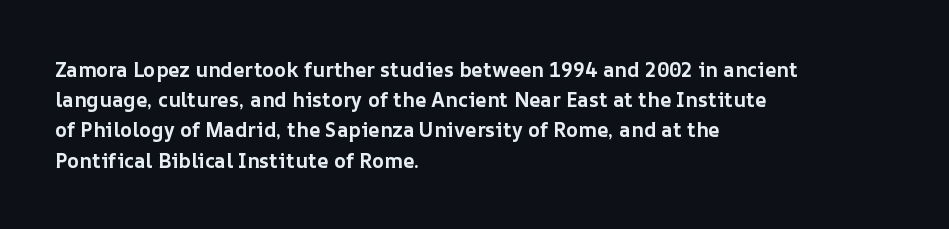
Where is the straight margin? On the left. Between one letter and the next there's only the usual sliver of space. Is there any slant? The stems are plumb. Every letter is thick-stroked: bold, no question.
